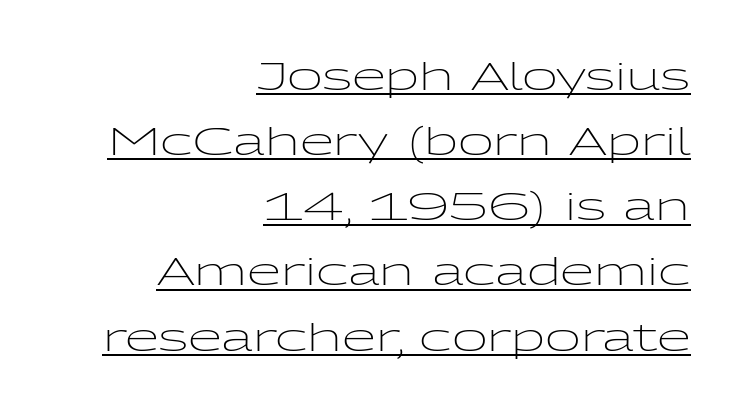
{"serif": "no", "italic": "no", "bold": "no", "weight": "light", "width": "wide", "stroke_contrast": "low", "x_height": "medium", "monospaced": "no", "underline": "yes", "align": "right", "line_spacing": "normal", "line_spacing_ratio": 1.67, "letter_spacing": "normal", "letter_spacing_em": 0.0, "glyph_px": 39}
